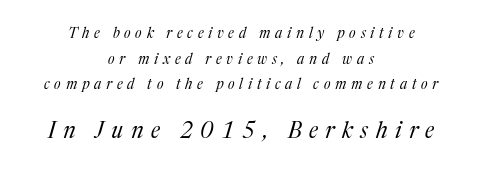
The image shows 22 px text type, italic (leaning right); set centered, line spacing 1.83x, unusually wide letter spacing (+0.34 em), not underlined; the second (bottom) block is 1.57x larger.
